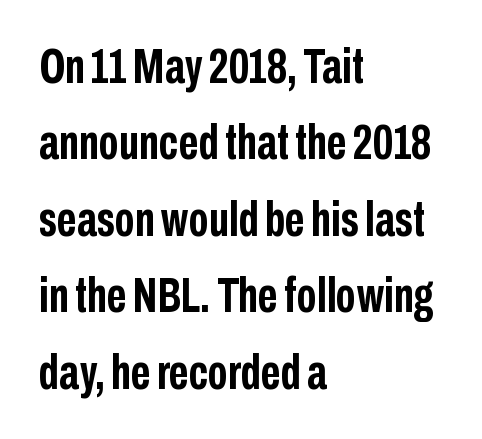
Q: Is the text bold? A: Yes.
Q: Is the text italic (slanted)? A: No, it is upright.
Q: Is the typeface a serif or a sans-serif typeface? A: Sans-serif.
Q: Is the text underlined? A: No.
Q: How is the paragraph aligned? A: Left-aligned.
Q: Is the spacing between letters normal or unusually wide? A: Normal.
Q: Is the spacing between lines tight, normal or loose? A: Normal.
Q: Width (condensed, normal, or wide)? A: Condensed.
Q: Stroke contrast? A: Low.
Q: x-height? A: Medium.
Q: Monospaced? A: No.
